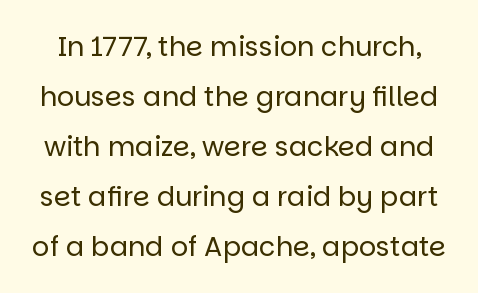
{"italic": "no", "bold": "no", "underline": "no", "line_spacing_ratio": 1.85, "letter_spacing": "normal", "letter_spacing_em": 0.0, "glyph_px": 27}
